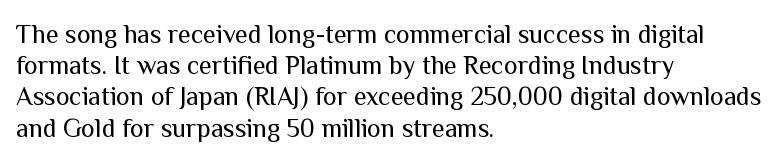
Q: Is the text bold? A: No.
Q: Is the text italic (slanted)? A: No, it is upright.
Q: Is the text underlined? A: No.
Q: How is the paragraph aligned? A: Left-aligned.
Q: Is the spacing between letters normal or unusually wide? A: Normal.
